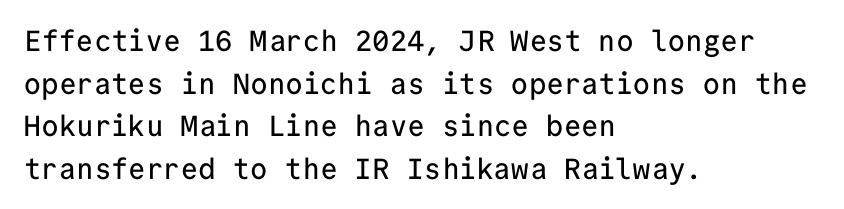
{"serif": "no", "italic": "no", "width": "normal", "stroke_contrast": "low", "x_height": "medium", "monospaced": "yes", "underline": "no", "align": "left", "line_spacing": "normal", "line_spacing_ratio": 1.47, "letter_spacing": "normal", "letter_spacing_em": 0.0, "glyph_px": 29}
